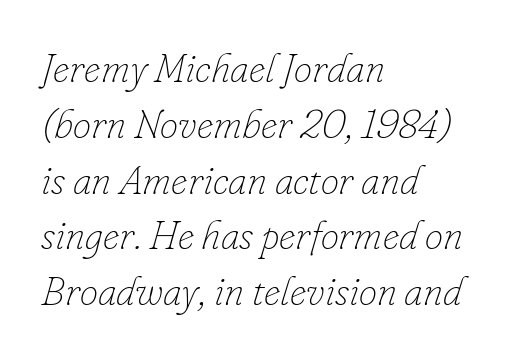
Line spacing here is normal. Is the type slanted? Yes — the strokes lean at a clear angle. Students, note that the glyphs here touch the page at normal intervals. Plain, unruled lines of type. Think of a printed novel: that variable character pitch is what you see here.
